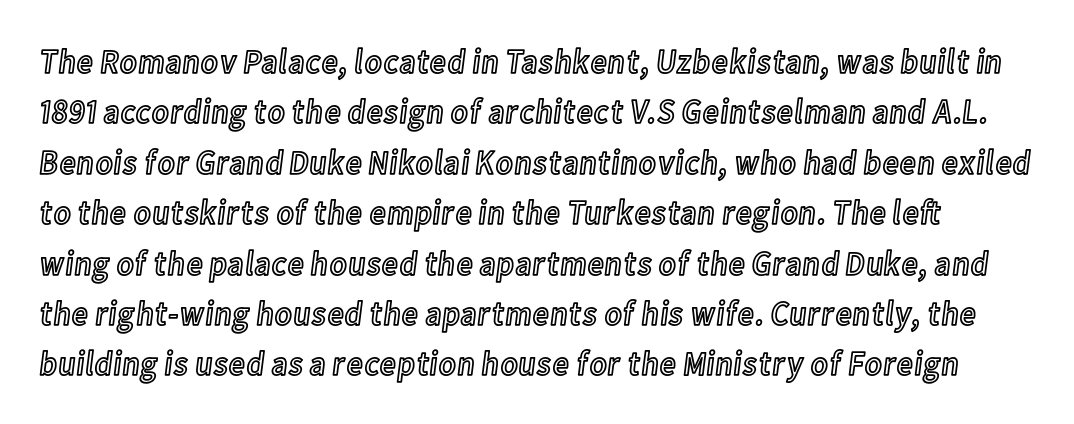
The image shows 35 px condensed type; set normal line spacing (1.44x), normal letter spacing, not underlined; a medium x-height.
